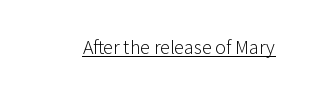
Q: Is the text bold? A: No.
Q: Is the text italic (slanted)? A: No, it is upright.
Q: Is the text underlined? A: Yes.
Q: Is the spacing between letters normal or unusually wide? A: Normal.
